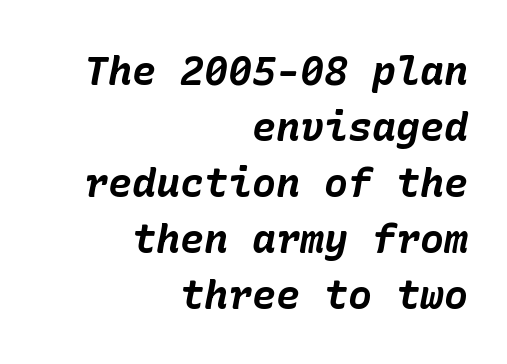
{"italic": "yes", "lean": "right", "slant_degrees": 10, "bold": "yes", "weight": "bold", "width": "normal", "stroke_contrast": "low", "x_height": "medium", "underline": "no", "align": "right", "line_spacing": "normal", "line_spacing_ratio": 1.4, "letter_spacing": "normal", "letter_spacing_em": 0.0, "glyph_px": 40}
